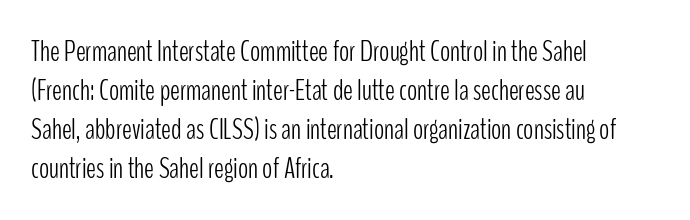
Q: Is the text bold? A: No.
Q: Is the text italic (slanted)? A: No, it is upright.
Q: Is the typeface a serif or a sans-serif typeface? A: Sans-serif.
Q: Is the text underlined? A: No.
Q: How is the paragraph aligned? A: Left-aligned.
Q: Is the spacing between letters normal or unusually wide? A: Normal.
Q: Is the spacing between lines tight, normal or loose? A: Normal.
Q: Width (condensed, normal, or wide)? A: Condensed.
Q: Stroke contrast? A: Low.
Q: x-height? A: Medium.
Q: Monospaced? A: No.
